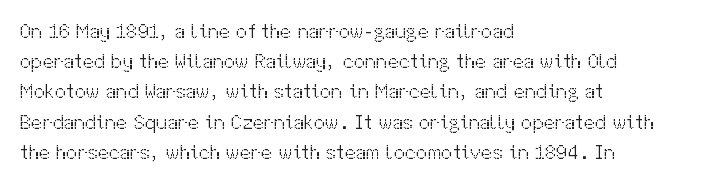
What stands out about the letter spacing? Nothing — it is the standard amount. The axis of the letterforms is exactly vertical. Check the space under the baseline: it is left empty. Evenly set lines give the paragraph a standard silhouette.
